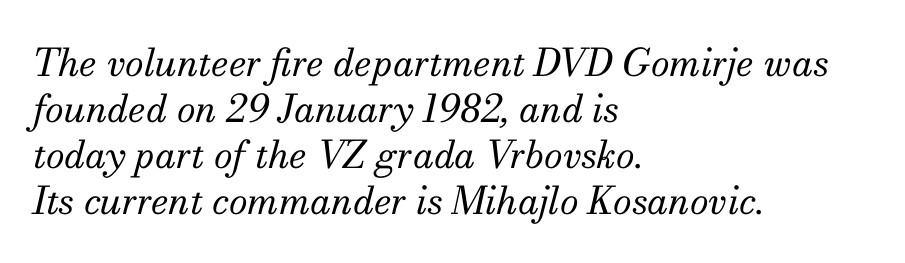
Rule under the text: the space is simply empty. The typesetting does not lean heavy: it is not bold. Each letter keeps its own natural width here, so spacing adapts to shape. The paragraph shown leans on its left margin.
